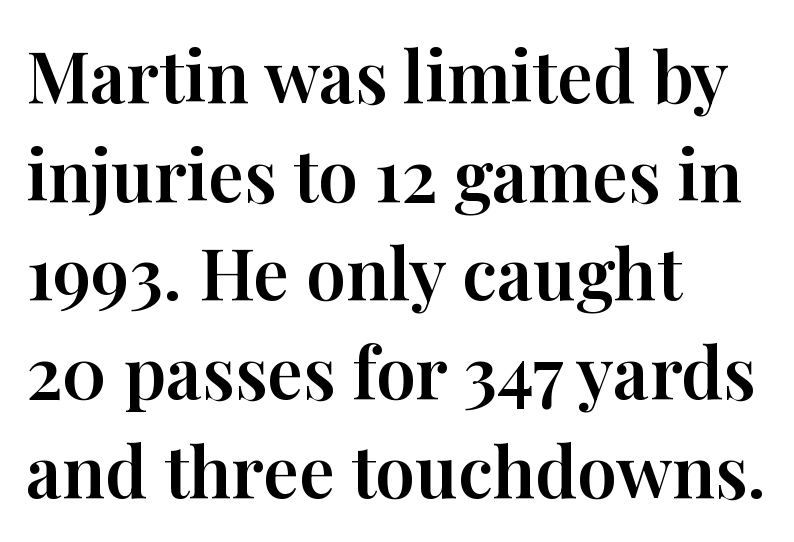
The image shows 71 px serif type, upright; set left-aligned, normal line spacing (1.39x), normal letter spacing, not underlined; high stroke contrast and a medium x-height.
